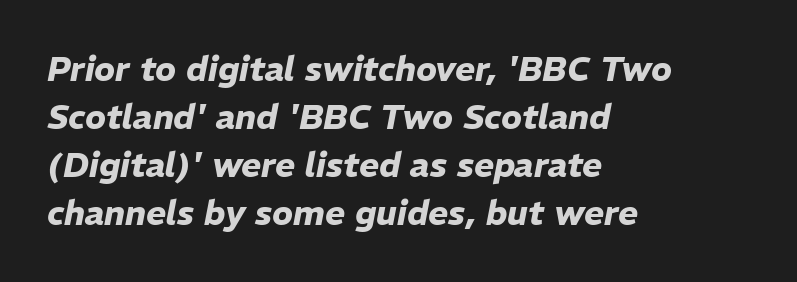
Q: Is the text bold? A: Yes.
Q: Is the text italic (slanted)? A: Yes, it leans right by about 11 degrees.
Q: Is the text underlined? A: No.
Q: How is the paragraph aligned? A: Left-aligned.
Q: Is the spacing between letters normal or unusually wide? A: Normal.
Q: Is the spacing between lines tight, normal or loose? A: Normal.
Q: Width (condensed, normal, or wide)? A: Normal.
Q: Stroke contrast? A: Low.
Q: x-height? A: Medium.
Q: Monospaced? A: No.
